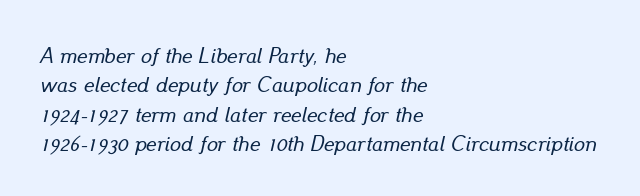
The image shows 22 px text type, italic (leaning right); set left-aligned, normal line spacing (1.33x), normal letter spacing, not underlined.
